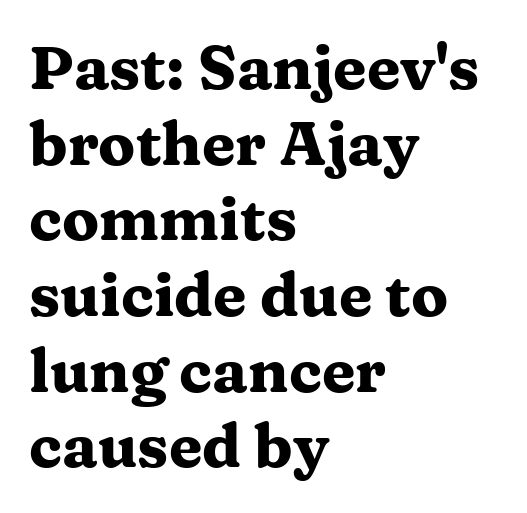
Q: Is the text bold? A: Yes.
Q: Is the text italic (slanted)? A: No, it is upright.
Q: Is the typeface a serif or a sans-serif typeface? A: Serif.
Q: Is the text underlined? A: No.
Q: How is the paragraph aligned? A: Left-aligned.
Q: Is the spacing between letters normal or unusually wide? A: Normal.
Q: Width (condensed, normal, or wide)? A: Wide.
Q: Stroke contrast? A: Medium.
Q: x-height? A: Medium.
Q: Monospaced? A: No.
